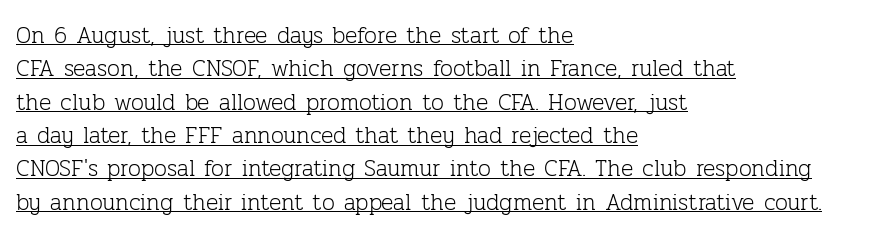
The image shows 23 px text type, upright; set left-aligned, normal line spacing (1.45x), normal letter spacing, underlined.
